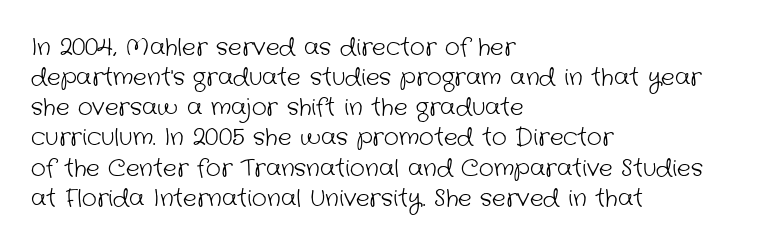
The image shows 23 px text type; set left-aligned, normal line spacing (1.31x), normal letter spacing, not underlined.
